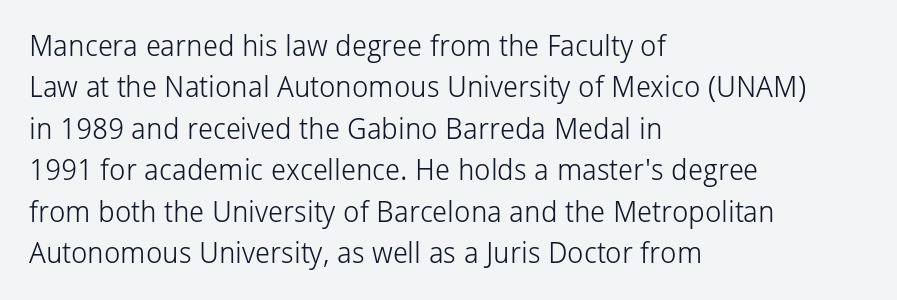
On a weight scale, this lands at 450 or below. The rendering uses natural spacing where letterforms have individual widths. Standard letterfit; no display-style spreading of the glyphs. Quick note: underline off. Tall strokes in this sample are plumb rather than angled.
